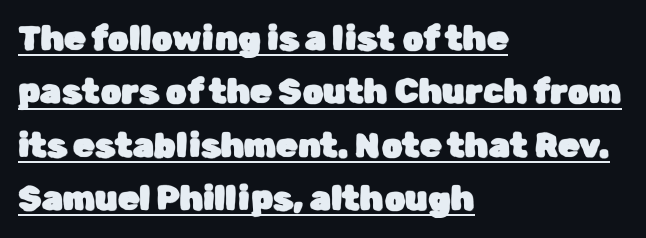
Q: Is the text italic (slanted)? A: No, it is upright.
Q: Is the typeface a serif or a sans-serif typeface? A: Sans-serif.
Q: Is the text underlined? A: Yes.
Q: How is the paragraph aligned? A: Left-aligned.
Q: Is the spacing between letters normal or unusually wide? A: Normal.
Q: Is the spacing between lines tight, normal or loose? A: Normal.
Q: Width (condensed, normal, or wide)? A: Normal.
Q: Stroke contrast? A: Low.
Q: x-height? A: Medium.
Q: Monospaced? A: No.
